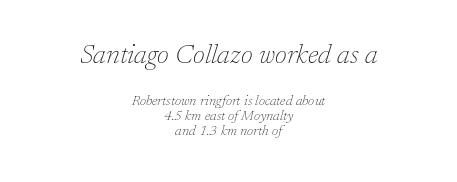
The image shows 27 px text type, italic (leaning right); set centered, tight line spacing (1.08x), normal letter spacing, not underlined; the first (top) block is 1.93x larger.
